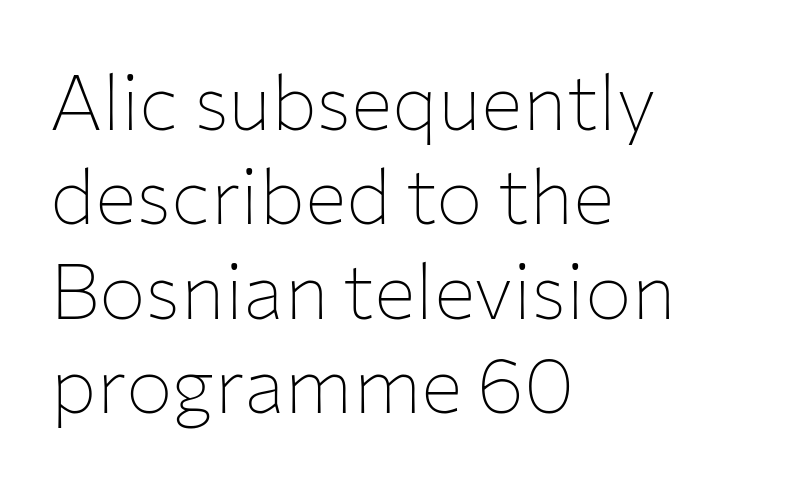
{"serif": "no", "italic": "no", "bold": "no", "weight": "thin", "width": "normal", "stroke_contrast": "low", "x_height": "medium", "monospaced": "no", "underline": "no", "align": "left", "line_spacing_ratio": 1.21, "letter_spacing": "normal", "letter_spacing_em": 0.0, "glyph_px": 78}
